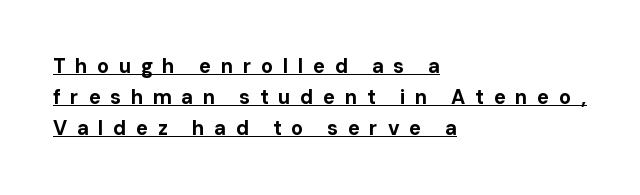
The block of text has a typical density, with ordinary space between rows. Does a line run under the words? Yes, clearly. The characters look thick and weighty, a clear bold. The letterforms stand isolated, each surrounded by extra space. Every stem runs plumb, perpendicular to the baseline. Which margin do the lines hug? The left one — the right edge is uneven.
